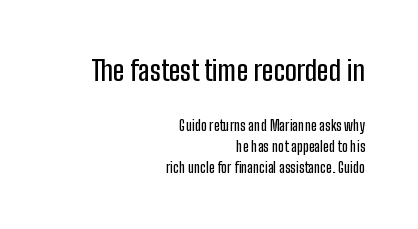
Q: Is the text italic (slanted)? A: No, it is upright.
Q: Is the typeface a serif or a sans-serif typeface? A: Sans-serif.
Q: Is the text underlined? A: No.
Q: How is the paragraph aligned? A: Right-aligned.
Q: Is the spacing between letters normal or unusually wide? A: Normal.
Q: Is the spacing between lines tight, normal or loose? A: Normal.
Q: Which block of text is set in a larger size, the first (top) or the second (bottom)? A: The first (top) one.
Q: Width (condensed, normal, or wide)? A: Condensed.
Q: Stroke contrast? A: Low.
Q: x-height? A: Medium.
Q: Monospaced? A: No.
